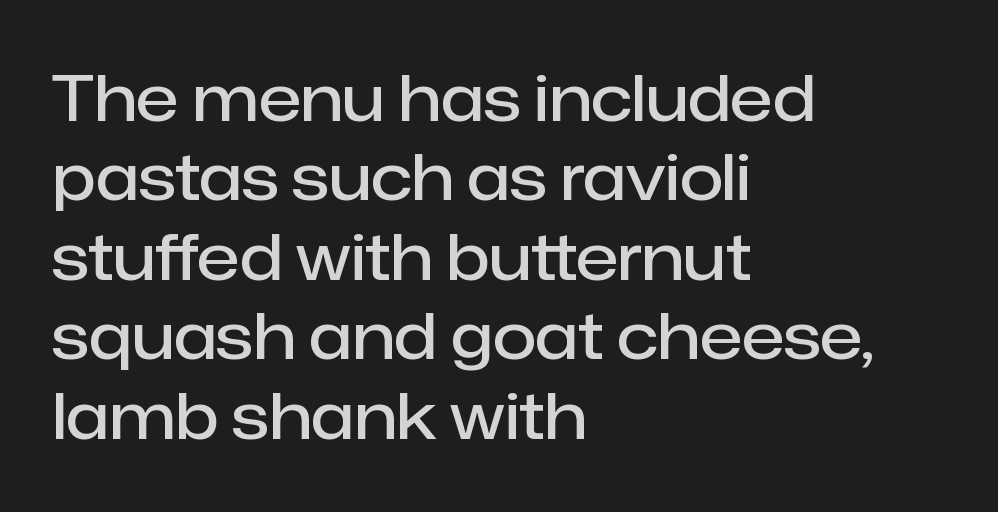
Vertical strokes here are truly vertical. On the weight axis this lands at semibold, roughly 600. Normally led — the rows are evenly, conventionally spaced. Do the characters align in a grid? No, the font is proportional.
